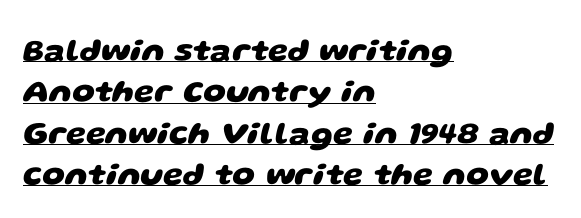
This sample is left-justified, so line endings fall wherever the words run out. Set as a true bold cut, around the 700 mark. Compared with typical body copy, the letter spacing here is the same. A sans-serif font was chosen for this passage. The letters advance in unequal steps, a hallmark of proportional type.
